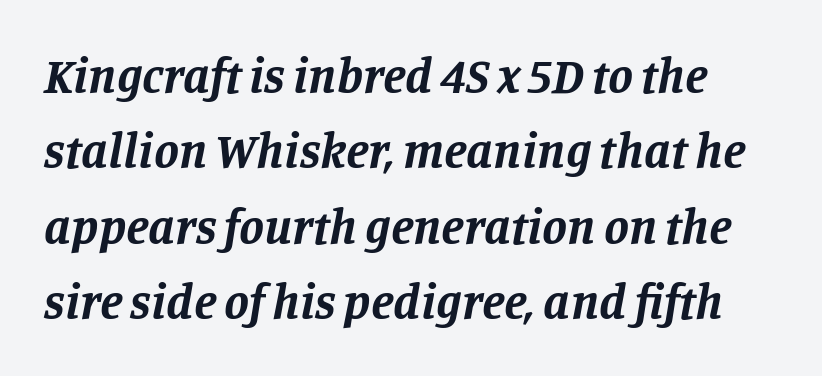
Q: Is the text bold? A: Yes.
Q: Is the text italic (slanted)? A: Yes, it leans right by about 11 degrees.
Q: Is the typeface a serif or a sans-serif typeface? A: Serif.
Q: Is the text underlined? A: No.
Q: Is the spacing between letters normal or unusually wide? A: Normal.
Q: Is the spacing between lines tight, normal or loose? A: Normal.
Q: Width (condensed, normal, or wide)? A: Normal.
Q: Stroke contrast? A: Low.
Q: x-height? A: Large.
Q: Monospaced? A: No.
